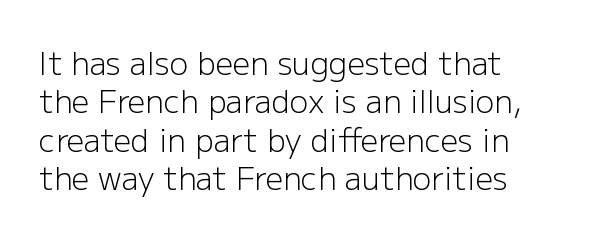
Leftover space on each line is placed entirely after the last word. The letterforms sit at book weight or below. You can tell it's not italic because the verticals are truly vertical. The glyphs are unaccompanied by any horizontal stroke below them. Regarding serifs, this sample does without them.
